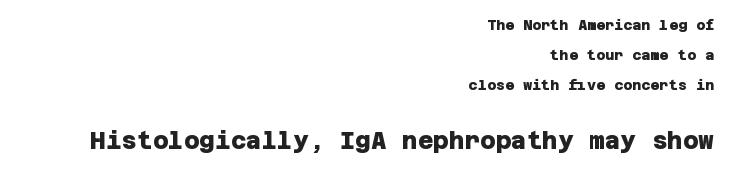
{"bold": "yes", "underline": "no", "align": "right", "line_spacing": "loose", "line_spacing_ratio": 2.16, "letter_spacing": "normal", "letter_spacing_em": 0.0, "larger_block": "second", "size_ratio": 1.71, "glyph_px": 24}
